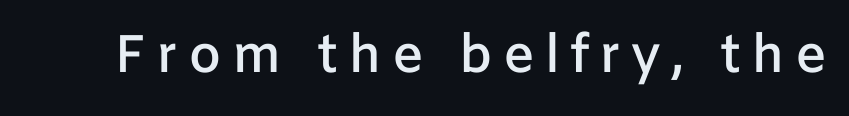
{"serif": "no", "italic": "no", "bold": "semi", "weight": "semibold", "width": "normal", "stroke_contrast": "low", "x_height": "medium", "monospaced": "no", "underline": "no", "glyph_px": 53}
